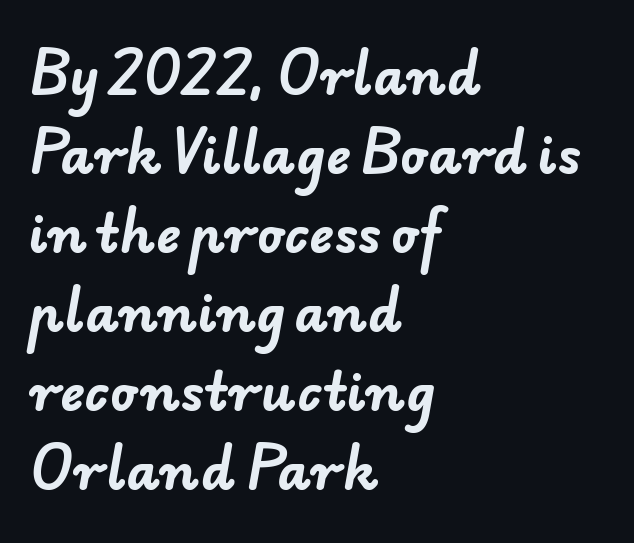
{"serif": "no", "bold": "yes", "weight": "bold", "width": "normal", "stroke_contrast": "low", "x_height": "small", "monospaced": "no", "underline": "no", "align": "left", "line_spacing": "normal", "line_spacing_ratio": 1.52, "letter_spacing": "normal", "letter_spacing_em": 0.0, "glyph_px": 52}
